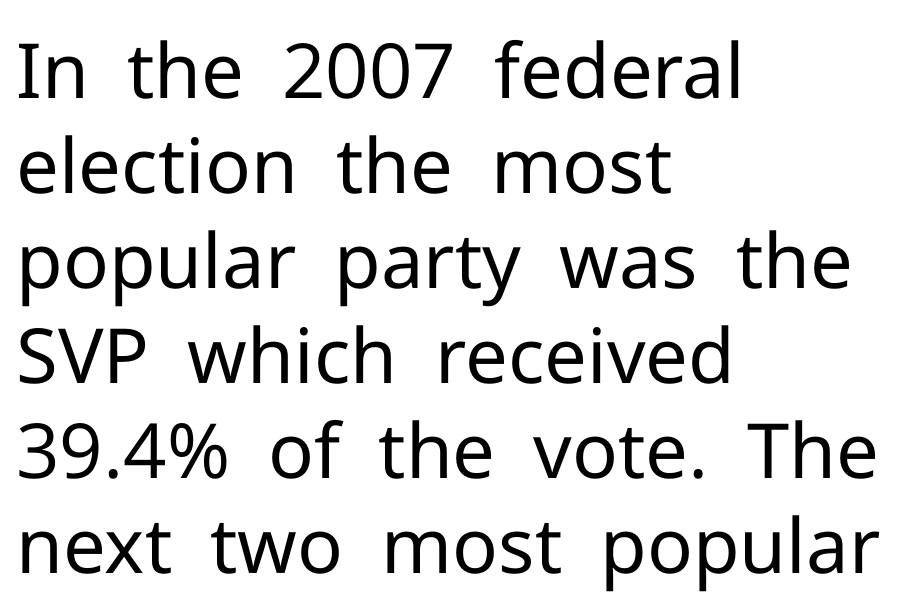
The image shows 76 px regular-weight sans-serif type, upright; set left-aligned, normal line spacing (1.25x), normal letter spacing, not underlined; low stroke contrast and a medium x-height.
